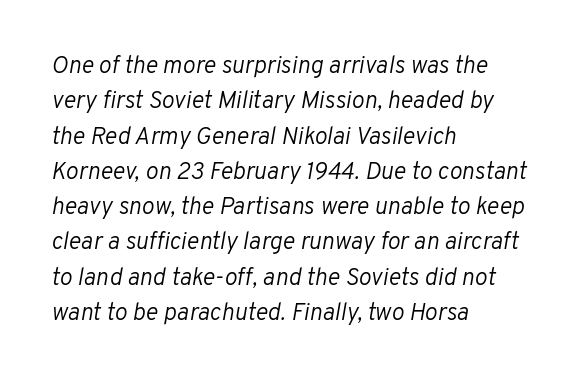
Q: Is the text bold? A: No.
Q: Is the text italic (slanted)? A: Yes, it leans right by about 10 degrees.
Q: Is the text underlined? A: No.
Q: How is the paragraph aligned? A: Left-aligned.
Q: Is the spacing between letters normal or unusually wide? A: Normal.
Q: Is the spacing between lines tight, normal or loose? A: Normal.
